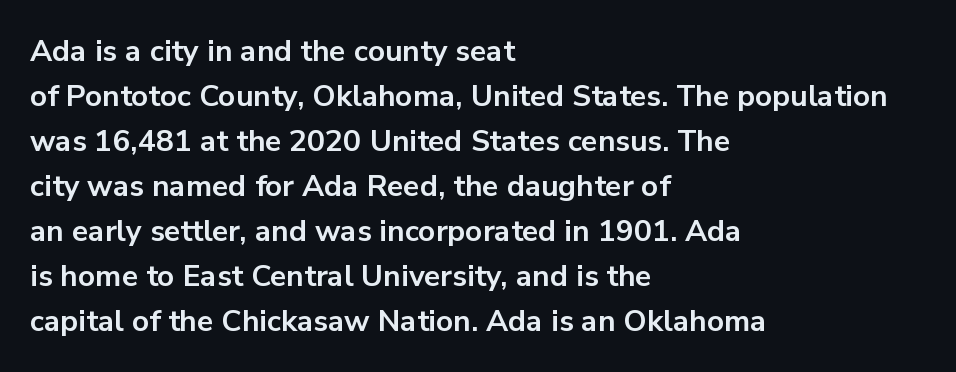
Q: Is the text bold? A: Yes.
Q: Is the text italic (slanted)? A: No, it is upright.
Q: Is the typeface a serif or a sans-serif typeface? A: Sans-serif.
Q: Is the text underlined? A: No.
Q: How is the paragraph aligned? A: Left-aligned.
Q: Is the spacing between letters normal or unusually wide? A: Normal.
Q: Is the spacing between lines tight, normal or loose? A: Normal.
Q: Width (condensed, normal, or wide)? A: Normal.
Q: Stroke contrast? A: Low.
Q: x-height? A: Medium.
Q: Monospaced? A: No.
